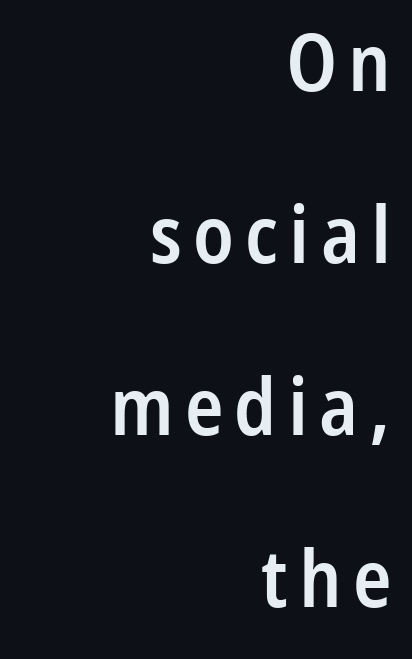
{"serif": "no", "italic": "no", "bold": "semi", "weight": "semibold", "width": "condensed", "stroke_contrast": "low", "x_height": "medium", "monospaced": "no", "underline": "no", "align": "right", "line_spacing": "loose", "line_spacing_ratio": 2.15, "glyph_px": 80}
